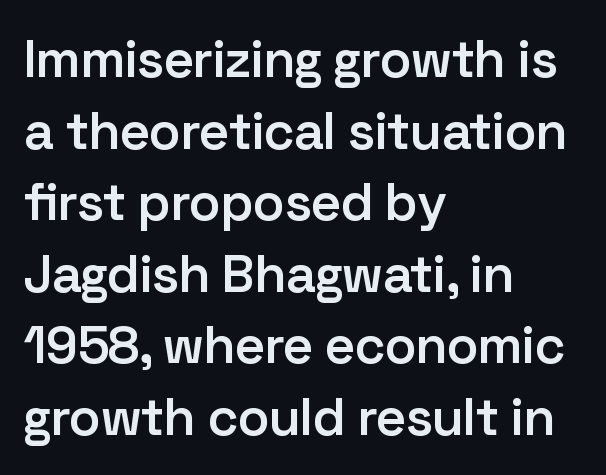
{"serif": "no", "italic": "no", "bold": "semi", "weight": "semibold", "width": "normal", "stroke_contrast": "low", "x_height": "medium", "monospaced": "no", "underline": "no", "align": "left", "line_spacing": "normal", "line_spacing_ratio": 1.35, "letter_spacing": "normal", "letter_spacing_em": 0.0, "glyph_px": 53}
